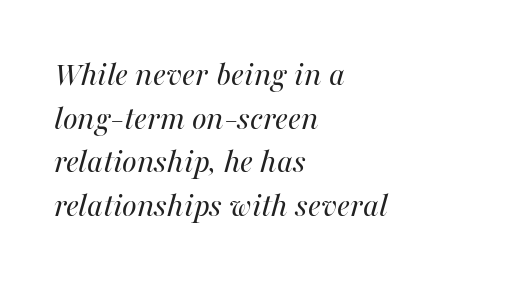
Q: Is the text bold? A: No.
Q: Is the text italic (slanted)? A: Yes, it leans right by about 16 degrees.
Q: Is the text underlined? A: No.
Q: How is the paragraph aligned? A: Left-aligned.
Q: Is the spacing between letters normal or unusually wide? A: Normal.
Q: Is the spacing between lines tight, normal or loose? A: Normal.
Q: Width (condensed, normal, or wide)? A: Normal.
Q: Stroke contrast? A: Medium.
Q: x-height? A: Medium.
Q: Monospaced? A: No.
